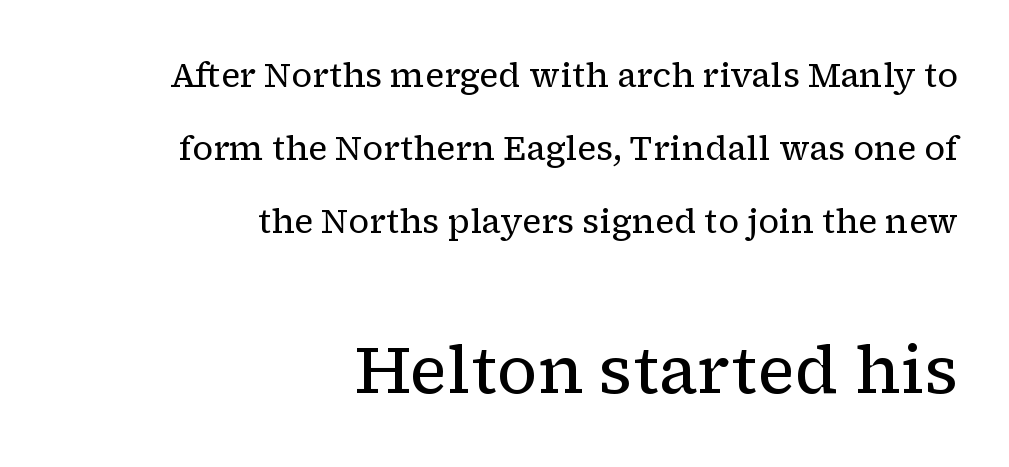
{"serif": "yes", "italic": "no", "bold": "no", "weight": "regular", "width": "normal", "stroke_contrast": "low", "x_height": "medium", "monospaced": "no", "underline": "no", "align": "right", "line_spacing": "loose", "line_spacing_ratio": 2.14, "letter_spacing": "normal", "letter_spacing_em": 0.0, "larger_block": "second", "size_ratio": 1.97, "glyph_px": 67}
